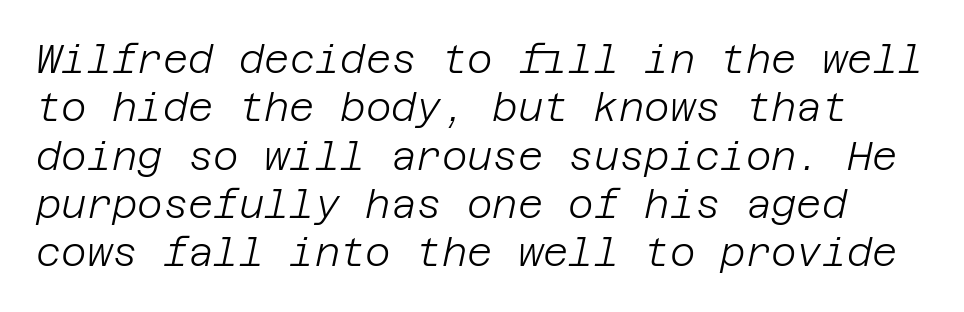
Rendered with sloped, italic letterforms. The strokes are not fattened; the text isn't bold. The type is set solid horizontally, with unmodified tracking. A clean baseline with only descenders dipping below it.
